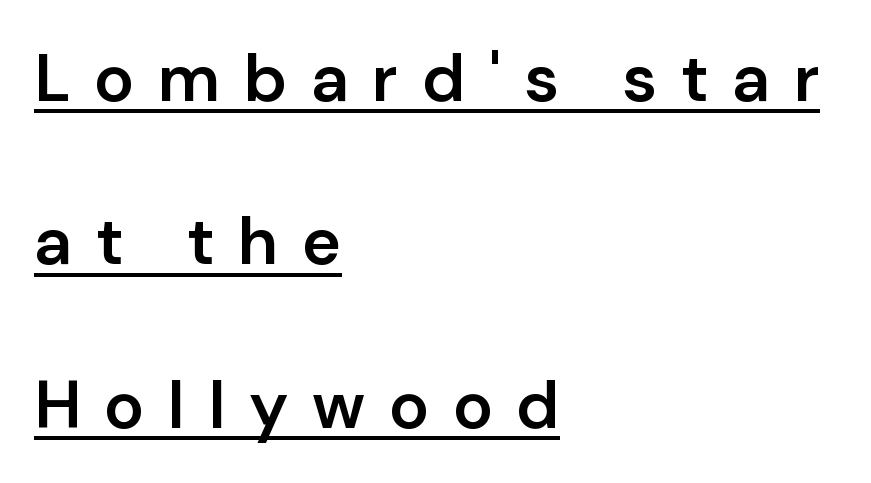
The specimen includes a rule beneath the text block's lines. Look at the bottom of the vertical strokes: they stop flat, with no serifs. Is this a fixed-width face? No — the glyphs have proportional, varying widths. This rendering uses left alignment, leaving the right contour irregular. Tall strokes in this sample are plumb rather than angled. Is the type bold? Partly — it's a semibold, heavier than regular but not fully bold.
